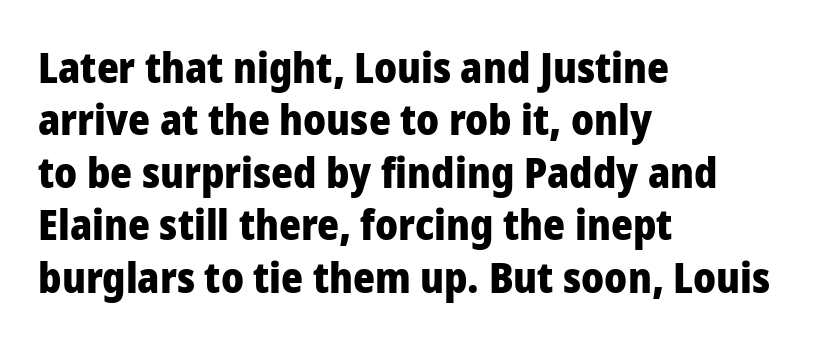
Q: Is the text bold? A: Yes.
Q: Is the text italic (slanted)? A: No, it is upright.
Q: Is the typeface a serif or a sans-serif typeface? A: Sans-serif.
Q: Is the text underlined? A: No.
Q: How is the paragraph aligned? A: Left-aligned.
Q: Is the spacing between letters normal or unusually wide? A: Normal.
Q: Is the spacing between lines tight, normal or loose? A: Normal.
Q: Width (condensed, normal, or wide)? A: Normal.
Q: Stroke contrast? A: Low.
Q: x-height? A: Medium.
Q: Monospaced? A: No.
